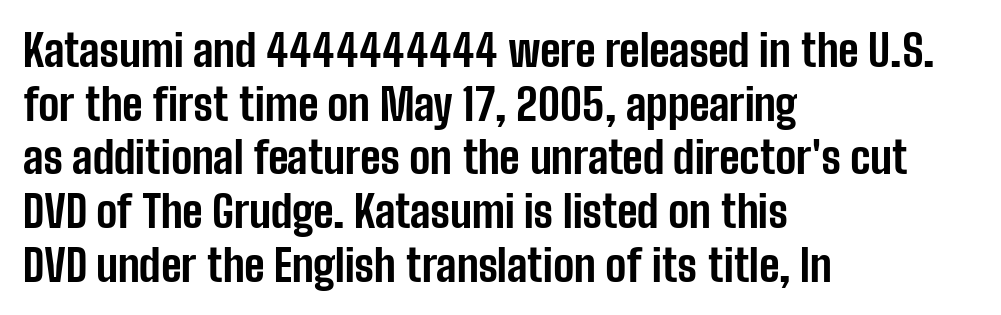
Typeset ragged right — the left edge is the straight one. A full-strength bold gives these letters their thick strokes. A typesetter would label this face a sans. Nope, not italic — everything's standing straight. Spacing between characters is what you'd get straight out of the box. The string is rendered with underlining switched off.
